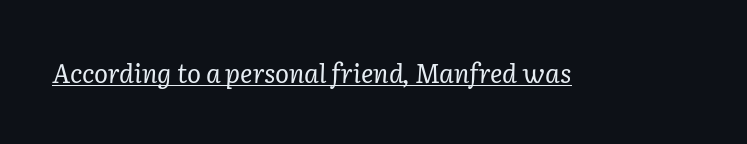
When letters slant like this, we call the style italic. What decoration does the sample have? An underline. The font sits on the lighter half of the weight spectrum, regular included. In terms of letterspacing, this is plain default setting.
